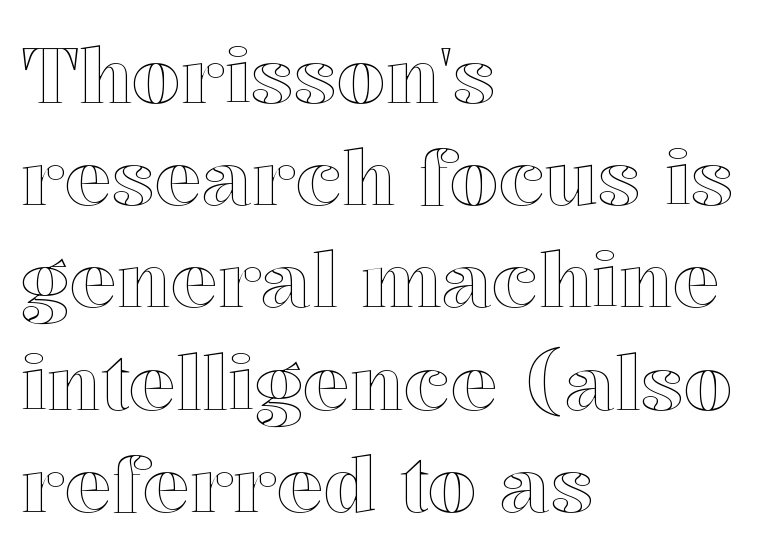
The image shows 78 px text type, upright; set left-aligned, normal line spacing (1.31x), normal letter spacing, not underlined; a medium x-height.
